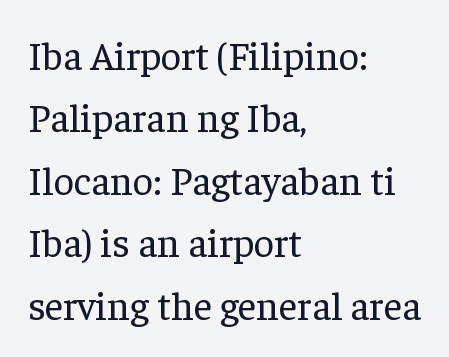
Italic? Not at all — the glyphs are vertical. Look at the bottom of the vertical strokes: they flare into serifs here. One-word summary of the alignment: left. Any mark beneath the type? The region is blank. Think of a printed novel: that variable character pitch is what you see here. Summary of vertical rhythm: regular, with standard interline spacing.
